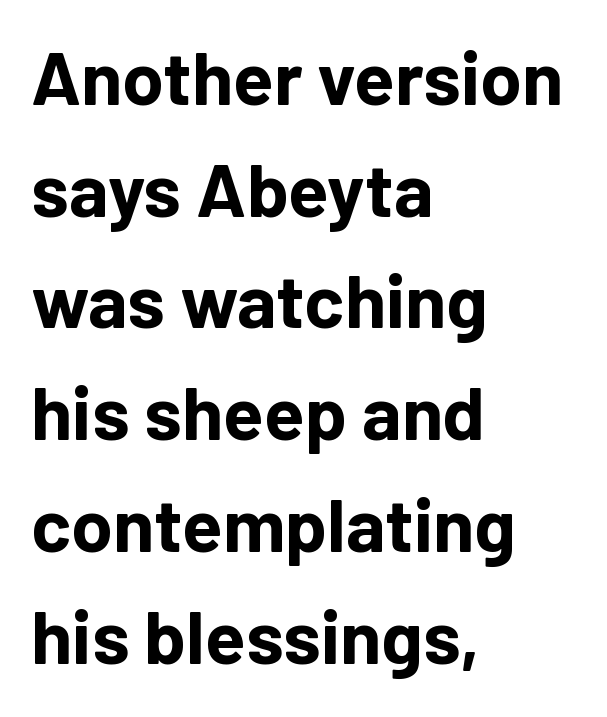
This is sans-serif lettering, the kind often seen on screens and signage. The ragged edge is on the right, which tells us the setting is flush left. Note the varied advance widths — an 'i' is clearly narrower than an 'm'. The type sits square on the baseline with zero lean.
